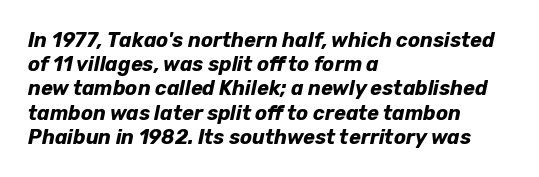
The letters sit at their default tracking, neither squeezed nor spread. The baseline area is clear. Heavy, bold letterforms. An italicized treatment has been applied to the whole sample. The paragraph shown leans on its left margin.
